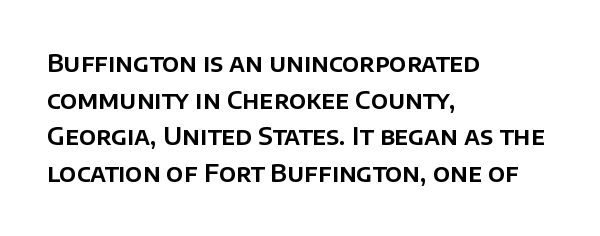
The image shows 24 px text type, upright; set left-aligned, normal line spacing (1.53x), normal letter spacing, not underlined.
